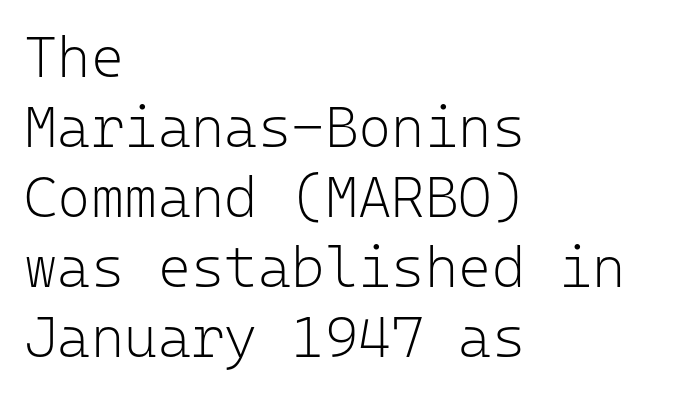
Q: Is the text bold? A: No.
Q: Is the text italic (slanted)? A: No, it is upright.
Q: Is the typeface a serif or a sans-serif typeface? A: Sans-serif.
Q: Is the text underlined? A: No.
Q: How is the paragraph aligned? A: Left-aligned.
Q: Is the spacing between letters normal or unusually wide? A: Normal.
Q: Width (condensed, normal, or wide)? A: Normal.
Q: Stroke contrast? A: Low.
Q: x-height? A: Medium.
Q: Monospaced? A: Yes.
